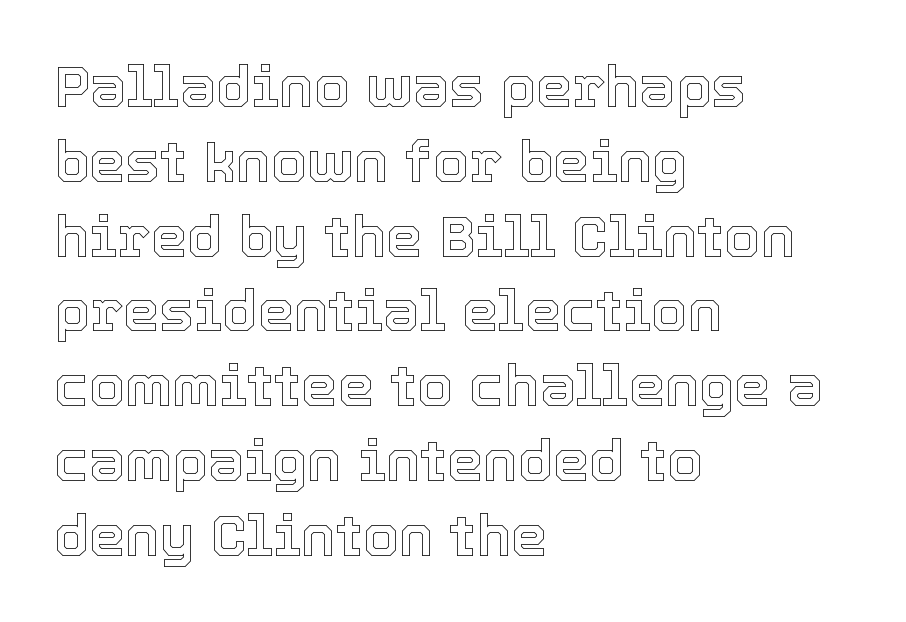
The image shows 58 px text type, upright; set left-aligned, normal line spacing (1.29x), normal letter spacing, not underlined; a medium x-height.
